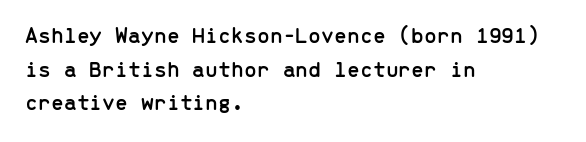
The image shows 23 px text type, upright; set left-aligned, normal line spacing (1.46x), normal letter spacing, not underlined.
